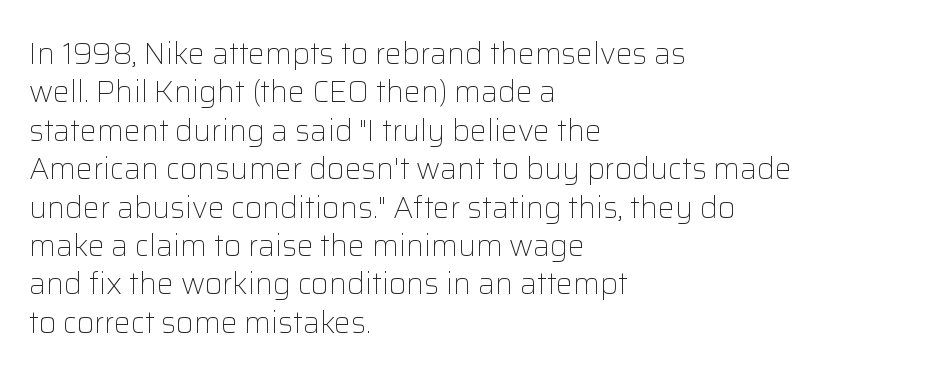
Glance below the letters and you will spot only blank space. Upright lettering throughout. Each letter's strokes conclude bluntly, with no projecting serifs. You could not count columns in this text — the font is proportionally spaced.
